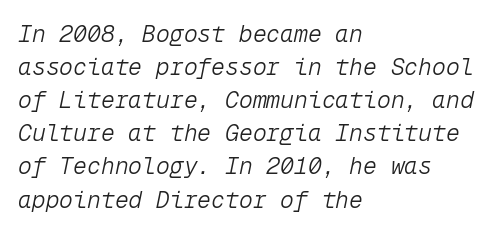
Q: Is the text bold? A: No.
Q: Is the text italic (slanted)? A: Yes, it leans right by about 12 degrees.
Q: Is the text underlined? A: No.
Q: How is the paragraph aligned? A: Left-aligned.
Q: Is the spacing between letters normal or unusually wide? A: Normal.
Q: Is the spacing between lines tight, normal or loose? A: Normal.
